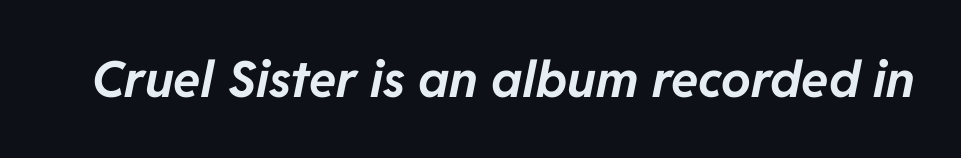
The image shows 50 px bold type, italic (leaning right); set normal letter spacing, not underlined; low stroke contrast and a medium x-height.
